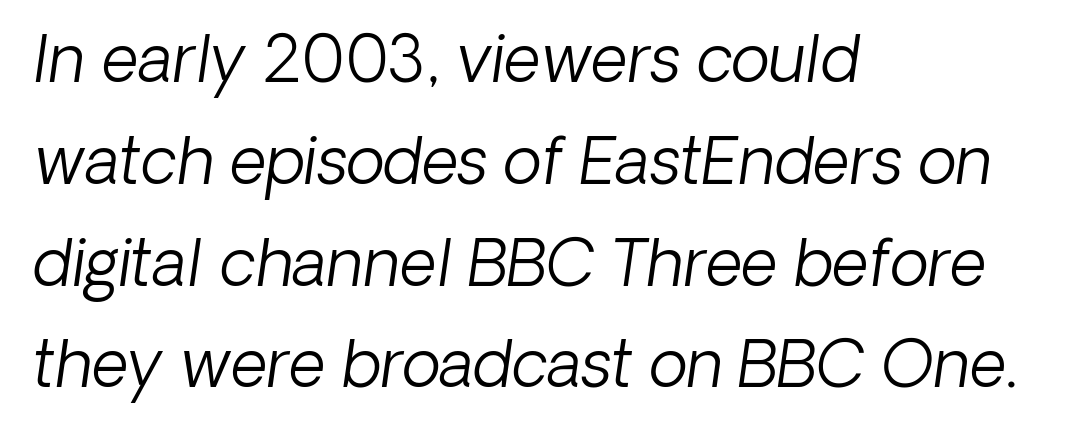
The image shows 64 px light type, italic (leaning right); set left-aligned, normal line spacing (1.59x), normal letter spacing, not underlined; low stroke contrast and a medium x-height.
